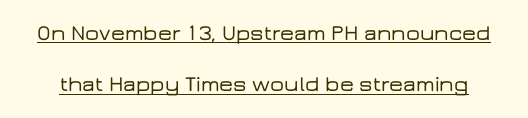
The space between consecutive lines is lavish. Quick note: not italic, upright. Each line of the rendering has a horizontal stroke beneath the glyphs. Nothing unusual about the tracking: characters are spaced as the font intends.
